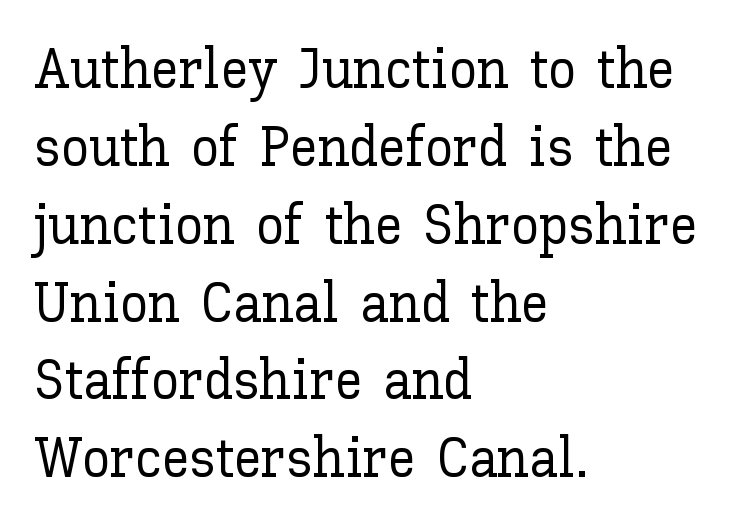
The image shows 56 px text type, upright; set left-aligned, normal line spacing (1.39x), normal letter spacing, not underlined; low stroke contrast and a medium x-height.
